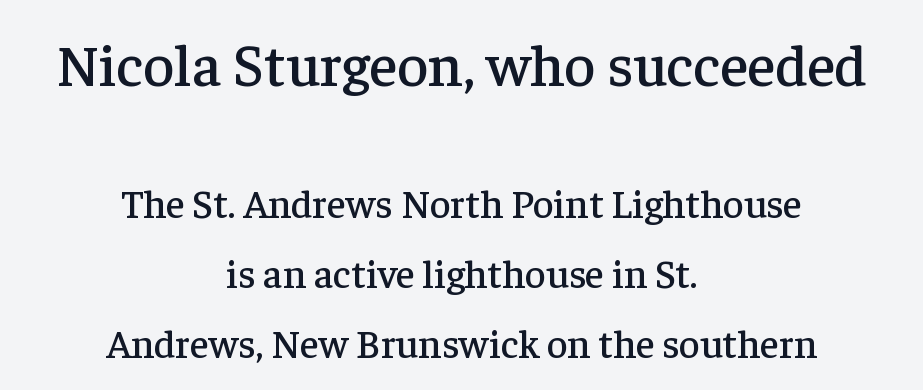
Q: Is the text italic (slanted)? A: No, it is upright.
Q: Is the typeface a serif or a sans-serif typeface? A: Serif.
Q: Is the text underlined? A: No.
Q: How is the paragraph aligned? A: Centered.
Q: Is the spacing between letters normal or unusually wide? A: Normal.
Q: Which block of text is set in a larger size, the first (top) or the second (bottom)? A: The first (top) one.
Q: Width (condensed, normal, or wide)? A: Normal.
Q: Stroke contrast? A: Low.
Q: x-height? A: Medium.
Q: Monospaced? A: No.
